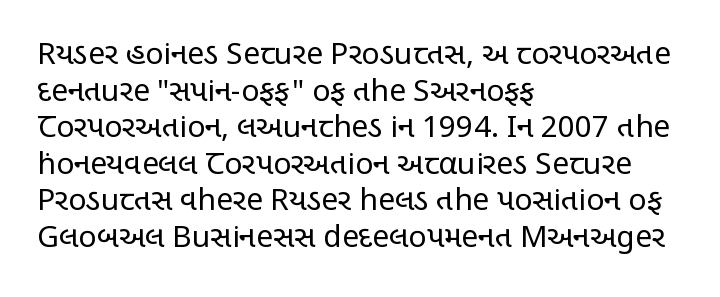
Q: Is the text bold? A: No.
Q: Is the text italic (slanted)? A: No, it is upright.
Q: Is the typeface a serif or a sans-serif typeface? A: Sans-serif.
Q: Is the text underlined? A: No.
Q: How is the paragraph aligned? A: Left-aligned.
Q: Is the spacing between letters normal or unusually wide? A: Normal.
Q: Width (condensed, normal, or wide)? A: Condensed.
Q: Stroke contrast? A: Low.
Q: x-height? A: Large.
Q: Monospaced? A: No.
